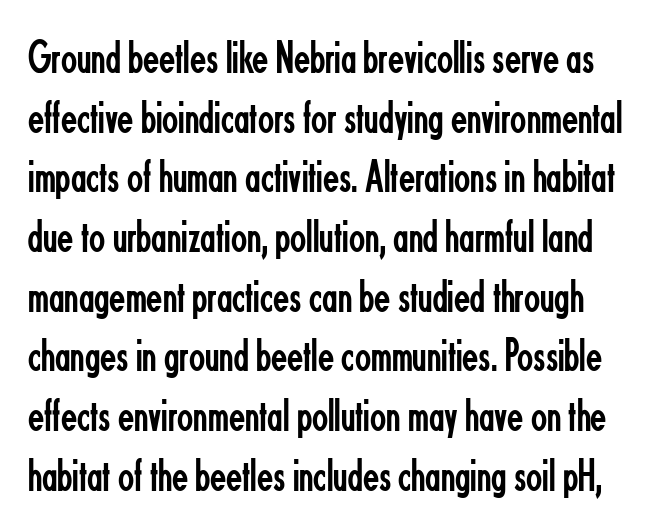
{"serif": "no", "italic": "no", "bold": "no", "weight": "regular", "width": "condensed", "stroke_contrast": "low", "x_height": "small", "monospaced": "no", "underline": "no", "line_spacing": "normal", "line_spacing_ratio": 1.27, "letter_spacing": "normal", "letter_spacing_em": 0.0, "glyph_px": 47}
